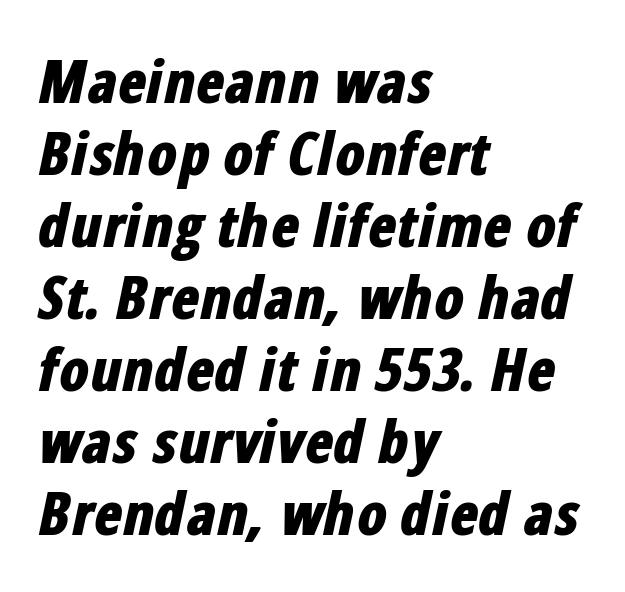
Where is the straight margin? On the left. Students, note that the glyphs here touch the page at normal intervals. Typesetter's note: full bold, strokes at maximum text heaviness. Slant detected: the letters are inclined. Do the characters align in a grid? No, the font is proportional. Decoration check: the copy has no underline.
